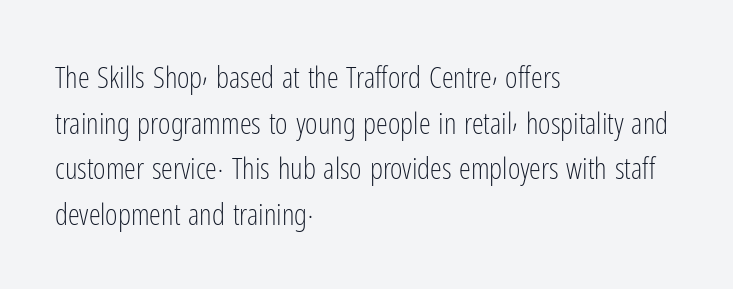
The image shows 30 px light, condensed sans-serif type, upright; set left-aligned, normal line spacing (1.52x), normal letter spacing, not underlined; low stroke contrast and a medium x-height.
